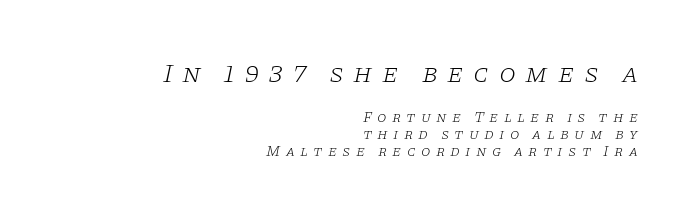
A bare baseline throughout the passage. The lettering tilts uniformly, giving the passage an italic look. The weight would be labelled regular, book, light, or lighter still. One-word summary of the alignment: right.
